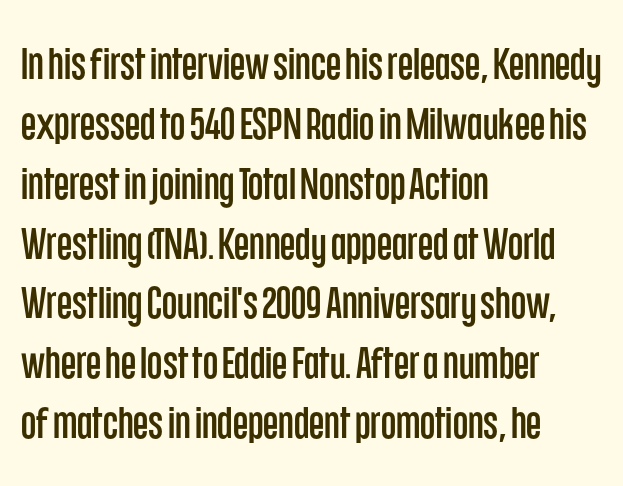
Q: Is the text italic (slanted)? A: No, it is upright.
Q: Is the typeface a serif or a sans-serif typeface? A: Sans-serif.
Q: Is the text underlined? A: No.
Q: How is the paragraph aligned? A: Left-aligned.
Q: Is the spacing between letters normal or unusually wide? A: Normal.
Q: Is the spacing between lines tight, normal or loose? A: Normal.
Q: Width (condensed, normal, or wide)? A: Condensed.
Q: Stroke contrast? A: Low.
Q: x-height? A: Large.
Q: Monospaced? A: No.
